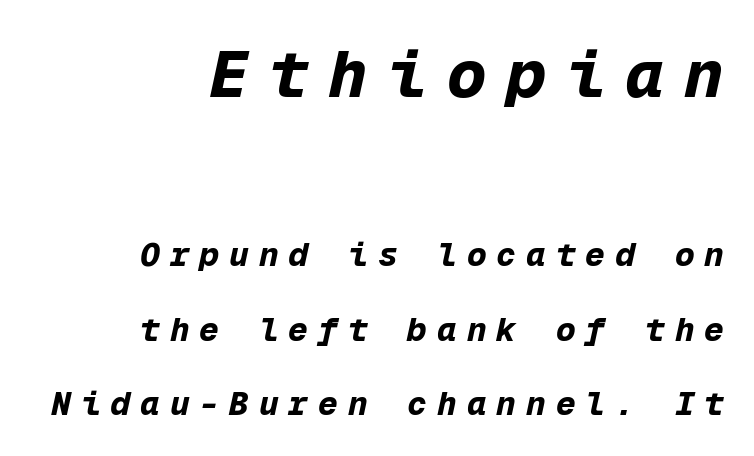
{"italic": "yes", "lean": "right", "slant_degrees": 12, "bold": "yes", "weight": "bold", "width": "normal", "stroke_contrast": "low", "x_height": "medium", "monospaced": "yes", "underline": "no", "align": "right", "line_spacing": "loose", "line_spacing_ratio": 2.26, "letter_spacing": "wide", "letter_spacing_em": 0.3, "larger_block": "first", "size_ratio": 2.0, "glyph_px": 66}
